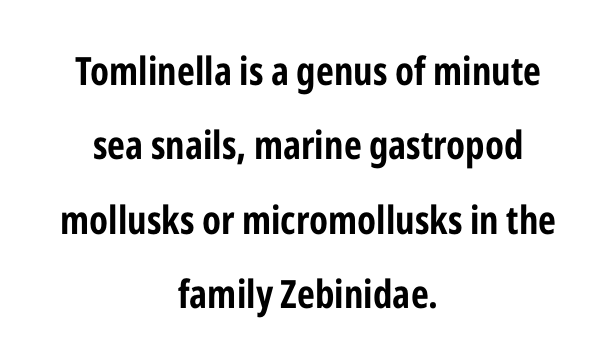
{"serif": "no", "italic": "no", "bold": "yes", "weight": "bold", "width": "condensed", "stroke_contrast": "low", "x_height": "medium", "monospaced": "no", "underline": "no", "align": "center", "line_spacing": "loose", "line_spacing_ratio": 1.91, "letter_spacing": "normal", "letter_spacing_em": 0.0, "glyph_px": 39}
